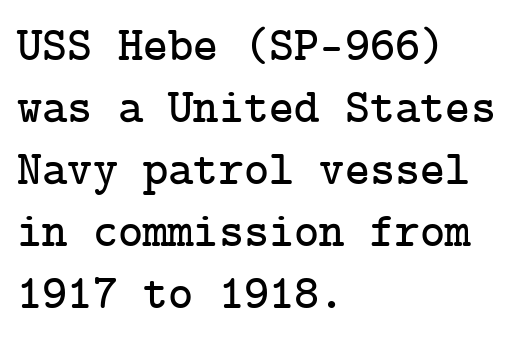
It's the straight-up-and-down kind of type. The rendering uses a moderate line-height, typical for paragraphs. Default kerning and tracking; the words read as compact shapes. One-word summary of the alignment: left. The text was rendered using a seriffed face with decorative stroke endings.
